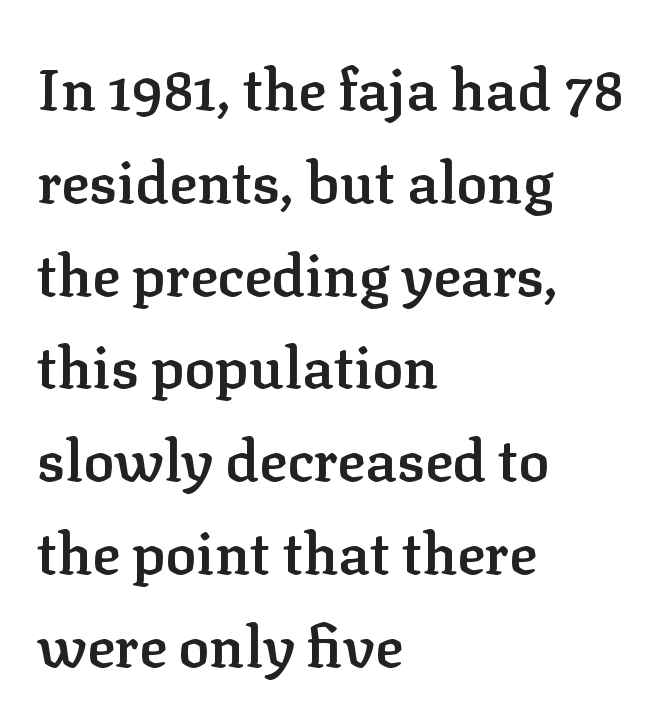
The image shows 58 px semibold serif type, upright; set left-aligned, normal line spacing (1.6x), normal letter spacing, not underlined; low stroke contrast and a medium x-height.
